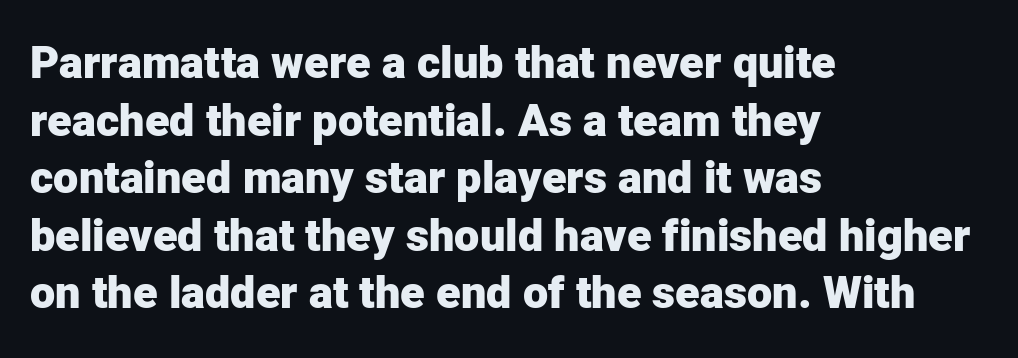
{"serif": "no", "italic": "no", "bold": "yes", "weight": "heavy", "width": "normal", "stroke_contrast": "low", "x_height": "medium", "monospaced": "no", "underline": "no", "align": "left", "line_spacing": "normal", "line_spacing_ratio": 1.28, "letter_spacing": "normal", "letter_spacing_em": 0.0, "glyph_px": 45}
